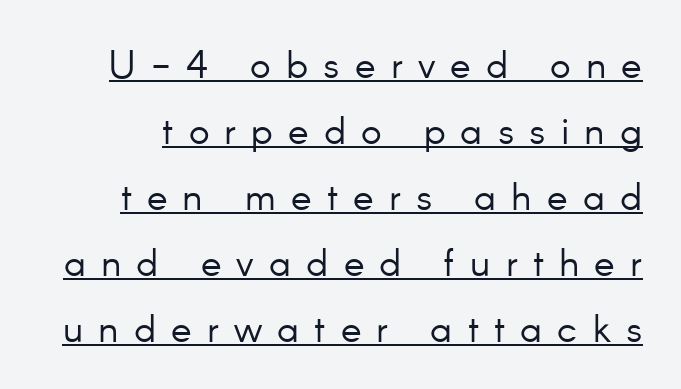
The image shows 39 px light sans-serif type, upright; set normal line spacing (1.69x), unusually wide letter spacing (+0.39 em), underlined; low stroke contrast and a small x-height.
